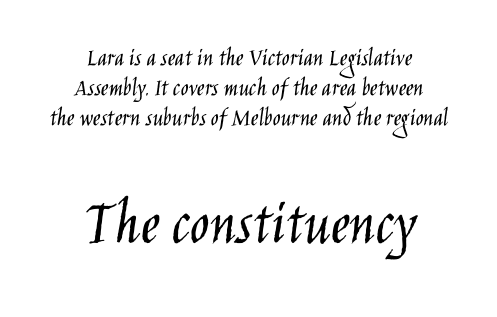
{"serif": "no", "bold": "no", "weight": "light", "width": "condensed", "stroke_contrast": "low", "x_height": "large", "monospaced": "no", "underline": "no", "align": "center", "line_spacing": "tight", "line_spacing_ratio": 1.15, "letter_spacing": "normal", "letter_spacing_em": 0.0, "larger_block": "second", "size_ratio": 2.5, "glyph_px": 65}
